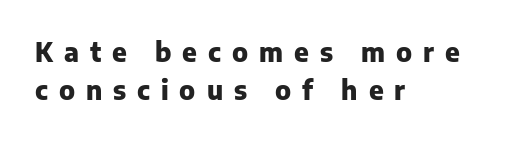
These lines have a slow, spaced-out rhythm from letter to letter. Lines of text with bare space underneath. This sample keeps an unexceptional amount of space between lines. Line beginnings align vertically; line endings do not. The letters stand straight up with perfectly vertical stems. Pretty heavy lettering here — definitely bold.
